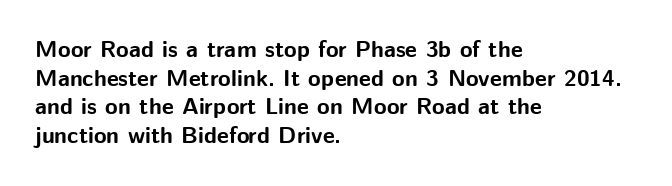
Q: Is the text bold? A: Yes.
Q: Is the text italic (slanted)? A: No, it is upright.
Q: Is the text underlined? A: No.
Q: How is the paragraph aligned? A: Left-aligned.
Q: Is the spacing between letters normal or unusually wide? A: Normal.
